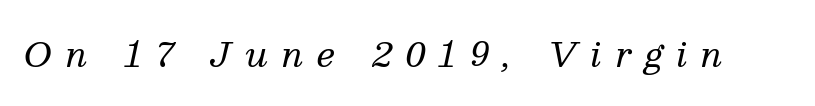
Q: Is the text bold? A: No.
Q: Is the text italic (slanted)? A: Yes, it leans right by about 13 degrees.
Q: Is the typeface a serif or a sans-serif typeface? A: Serif.
Q: Is the text underlined? A: No.
Q: Is the spacing between letters normal or unusually wide? A: Unusually wide.
Q: Width (condensed, normal, or wide)? A: Normal.
Q: Stroke contrast? A: Medium.
Q: x-height? A: Medium.
Q: Monospaced? A: No.
